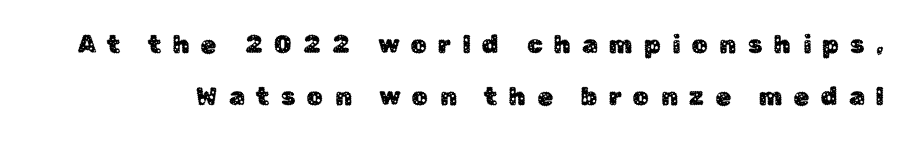
{"italic": "no", "underline": "no", "line_spacing": "loose", "line_spacing_ratio": 2.08, "letter_spacing": "wide", "letter_spacing_em": 0.46, "glyph_px": 25}
